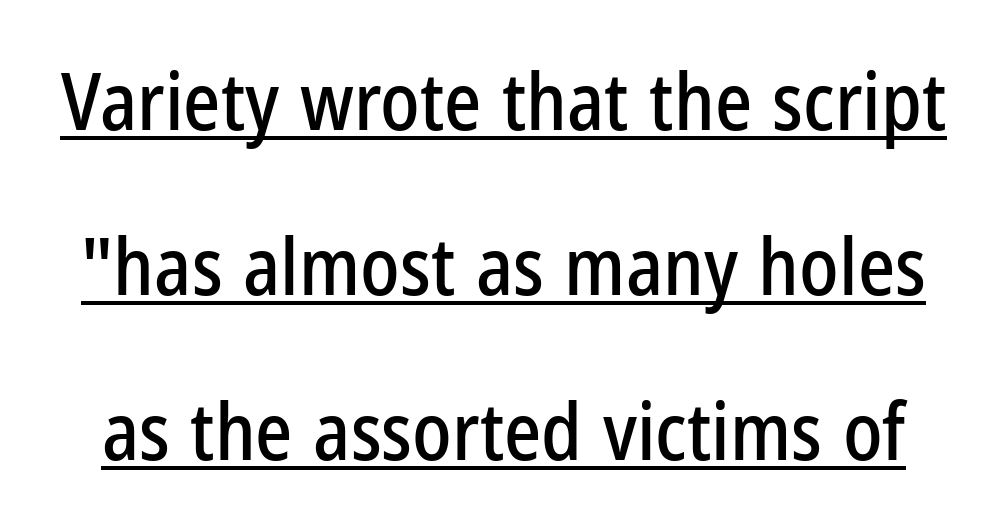
The image shows 79 px condensed sans-serif type, upright; set loose line spacing (2.09x), normal letter spacing, underlined; low stroke contrast and a medium x-height.
